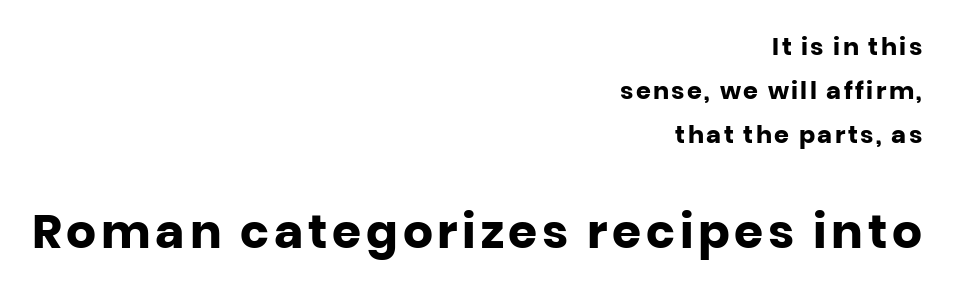
I'd call this a sans setting — the letters go barefoot. Caption: multi-line text, flush right, ragged left. Looks like regular typesetting: each glyph gets only the width it needs. You get the small type first, then a jump to larger type. No italicization has been applied; the sample stays upright. Summary of weight: heavy, a full bold.
